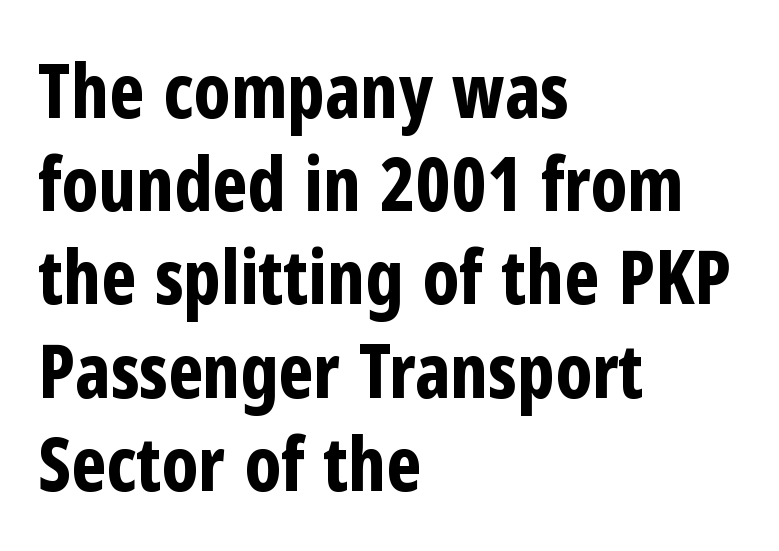
The image shows 74 px bold, condensed sans-serif type, upright; set left-aligned, normal line spacing (1.26x), normal letter spacing, not underlined; low stroke contrast and a medium x-height.
